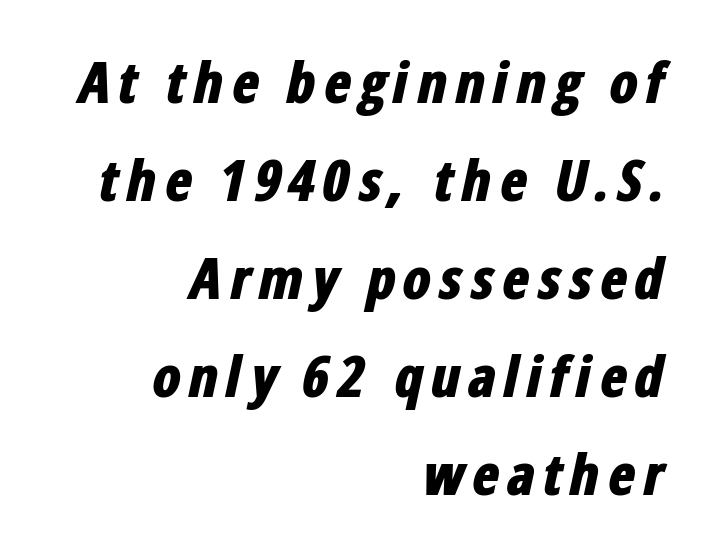
The image shows 57 px bold, condensed type, italic (leaning right); set right-aligned, line spacing 1.72x, not underlined; low stroke contrast and a medium x-height.
